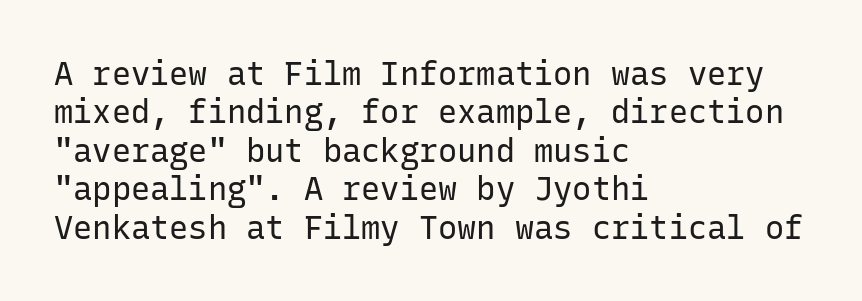
The image shows 32 px regular-weight sans-serif type, upright, monospaced; set left-aligned, line spacing 1.2x, normal letter spacing, not underlined; low stroke contrast and a medium x-height.
